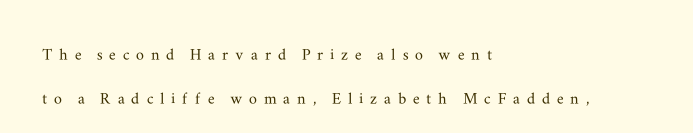
Nobody drew a line under any word here. Horizontal bands of white between lines are thick stripes. In terms of letterspacing, this is a distinctly airy, spread setting. The paragraph has a hard left edge and a soft right edge. Unlike italic type, these characters show no tilt at all.
